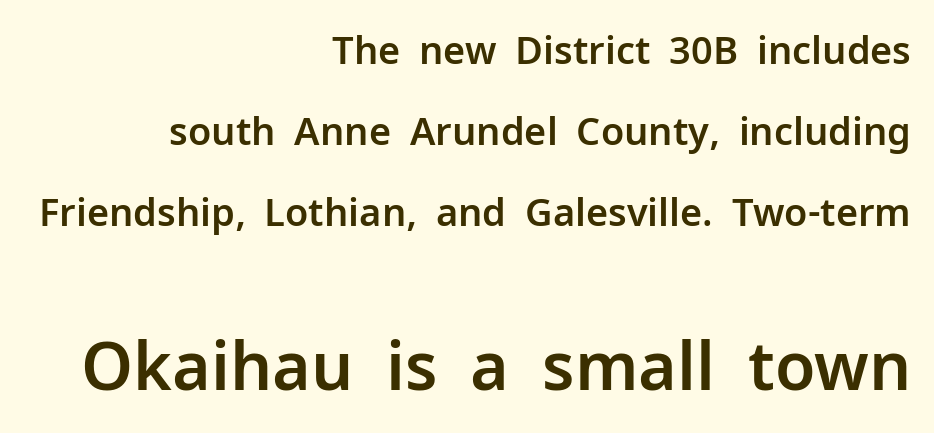
{"serif": "no", "italic": "no", "width": "normal", "stroke_contrast": "low", "x_height": "medium", "monospaced": "no", "underline": "no", "align": "right", "line_spacing": "loose", "line_spacing_ratio": 2.13, "letter_spacing": "normal", "letter_spacing_em": 0.0, "larger_block": "second", "size_ratio": 1.74, "glyph_px": 66}
